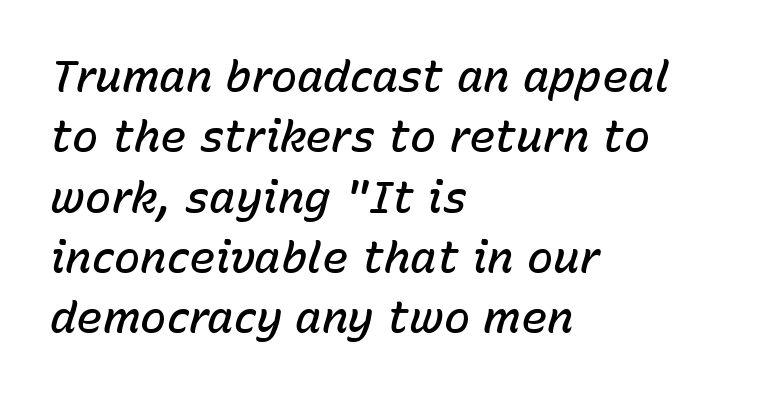
The image shows 44 px semibold type, italic (leaning right); set left-aligned, normal line spacing (1.37x), normal letter spacing, not underlined; low stroke contrast and a medium x-height.
